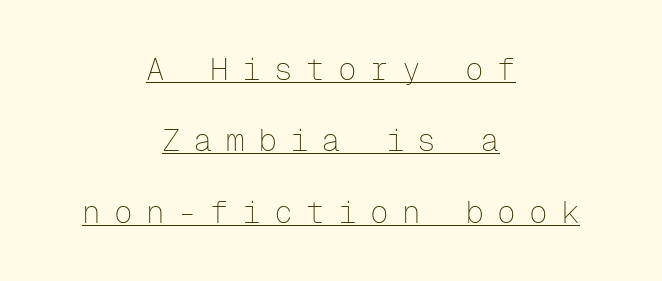
{"serif": "no", "italic": "no", "bold": "no", "weight": "thin", "width": "normal", "stroke_contrast": "low", "x_height": "medium", "monospaced": "yes", "underline": "yes", "align": "center", "line_spacing": "loose", "line_spacing_ratio": 2.3, "letter_spacing": "wide", "letter_spacing_em": 0.43, "glyph_px": 31}
